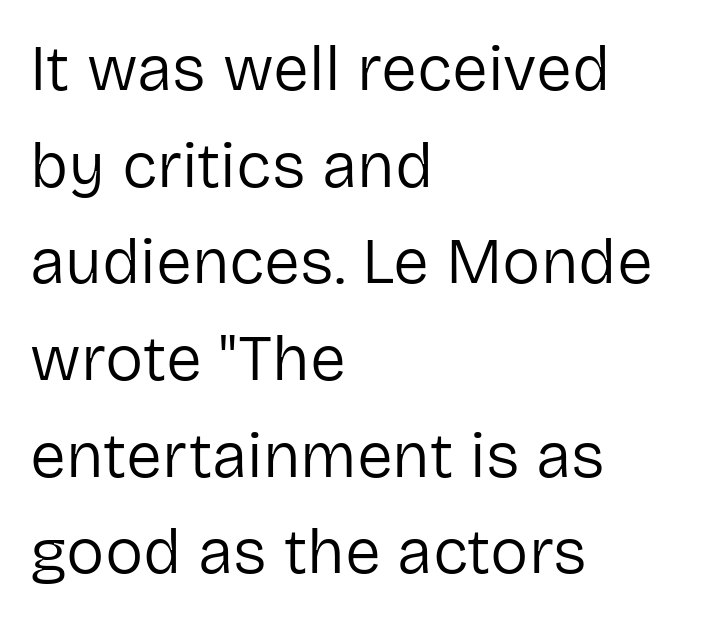
The image shows 64 px regular-weight sans-serif type, upright; set left-aligned, normal line spacing (1.51x), normal letter spacing, not underlined; low stroke contrast and a medium x-height.
